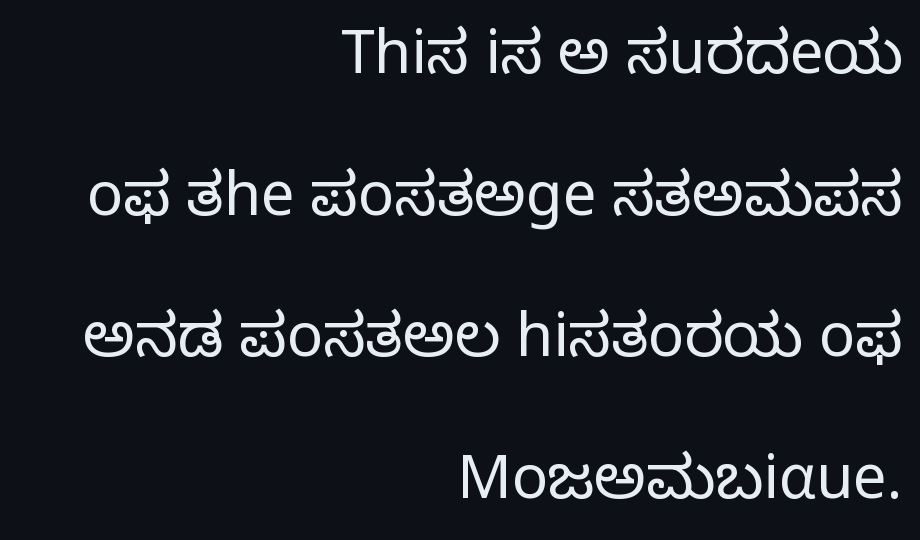
{"serif": "yes", "italic": "no", "bold": "no", "weight": "regular", "width": "normal", "stroke_contrast": "low", "x_height": "large", "monospaced": "no", "underline": "no", "align": "right", "line_spacing": "loose", "line_spacing_ratio": 2.36, "letter_spacing": "normal", "letter_spacing_em": 0.0, "glyph_px": 60}
